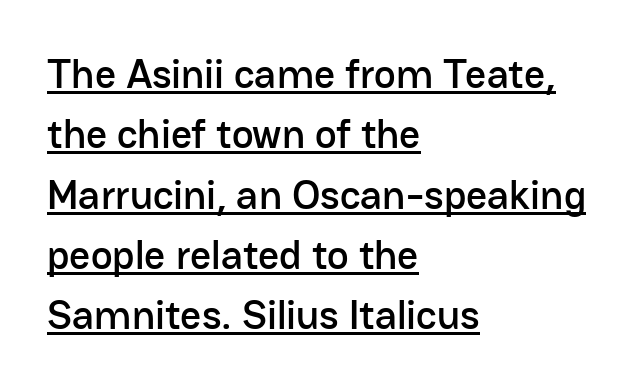
The image shows 41 px sans-serif type, upright; set left-aligned, normal line spacing (1.47x), normal letter spacing, underlined; low stroke contrast and a medium x-height.
